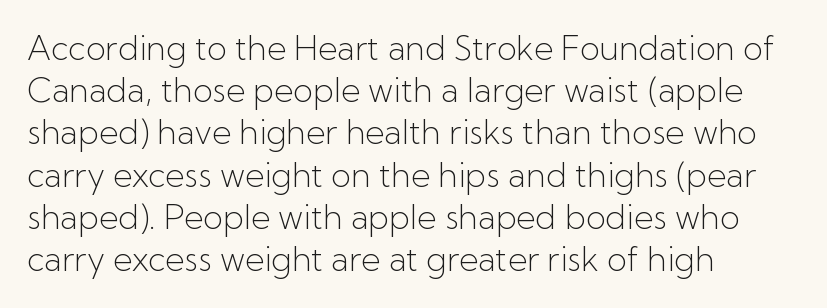
The image shows 33 px light sans-serif type, upright; set left-aligned, normal line spacing (1.28x), normal letter spacing, not underlined; low stroke contrast and a medium x-height.
